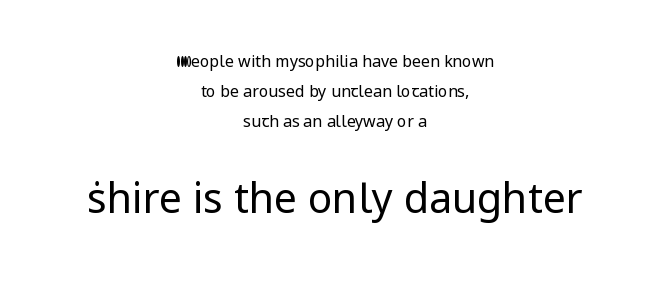
Q: Is the text bold? A: No.
Q: Is the text italic (slanted)? A: No, it is upright.
Q: Is the typeface a serif or a sans-serif typeface? A: Sans-serif.
Q: Is the text underlined? A: No.
Q: How is the paragraph aligned? A: Centered.
Q: Is the spacing between letters normal or unusually wide? A: Normal.
Q: Which block of text is set in a larger size, the first (top) or the second (bottom)? A: The second (bottom) one.
Q: Width (condensed, normal, or wide)? A: Normal.
Q: Stroke contrast? A: Low.
Q: x-height? A: Medium.
Q: Monospaced? A: No.
